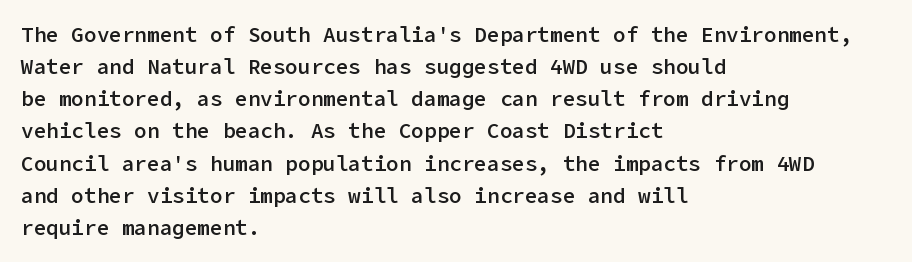
{"italic": "no", "bold": "semi", "underline": "no", "align": "left", "line_spacing": "normal", "line_spacing_ratio": 1.53, "letter_spacing": "normal", "letter_spacing_em": 0.0, "glyph_px": 21}
